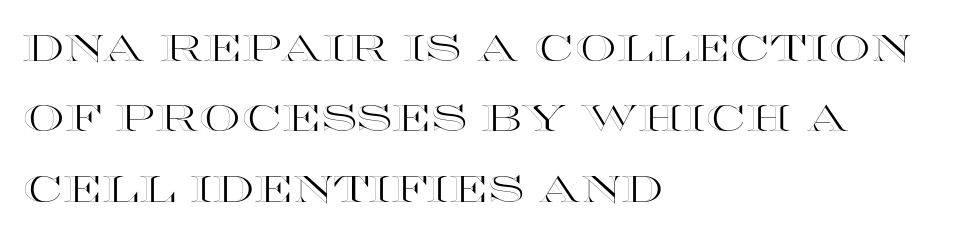
Students, note that the glyphs here touch the page at normal intervals. The passage shown is typed in a proportional face where columns would drift. Compared with typical paragraphs, the rows here are farther apart. The space directly below the letters is spotless. You can tell it's not italic because the verticals are truly vertical. Does the copy run flush right? No — it runs flush left.
